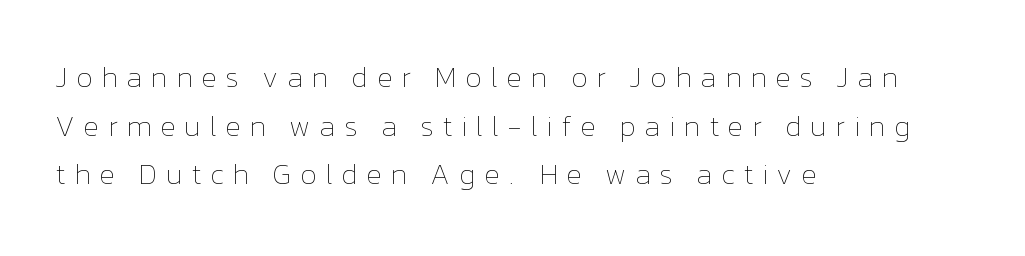
{"italic": "no", "bold": "no", "weight": "thin", "width": "normal", "stroke_contrast": "low", "x_height": "medium", "monospaced": "no", "underline": "no", "align": "left", "line_spacing": "normal", "line_spacing_ratio": 1.68, "letter_spacing": "wide", "letter_spacing_em": 0.29, "glyph_px": 29}
